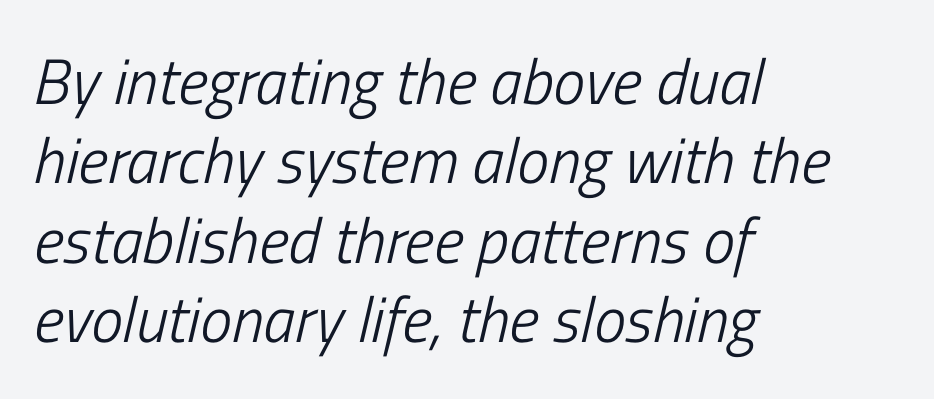
The typography opts for an oblique posture over an upright one. A typesetter would call this proportional, since set widths differ per character. The letterforms sit at book weight or below. The passage shown is not underscored anywhere.
